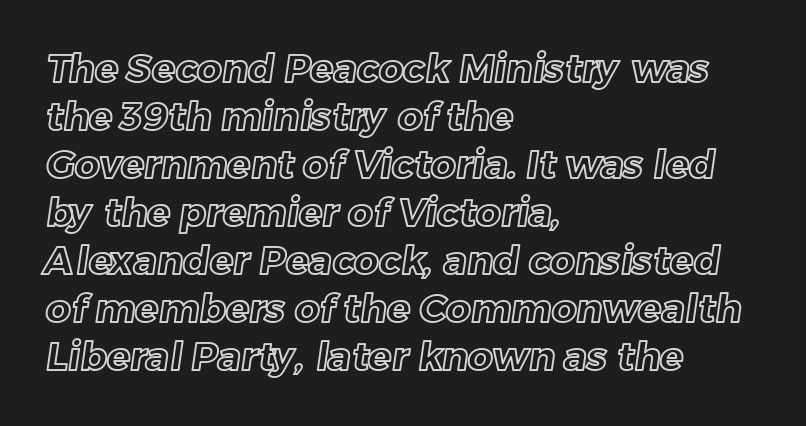
These lines are rendered in a variable-pitch font. Any mark beneath the type? The region is blank. You could call the tracking neutral — neither tight nor loose. Caption: multi-line text, flush left, ragged right.
